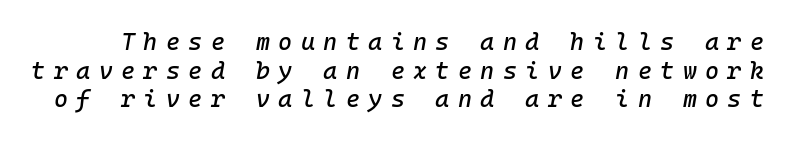
The image shows 24 px text type, italic (leaning right); set line spacing 1.19x, unusually wide letter spacing (+0.35 em), not underlined.
